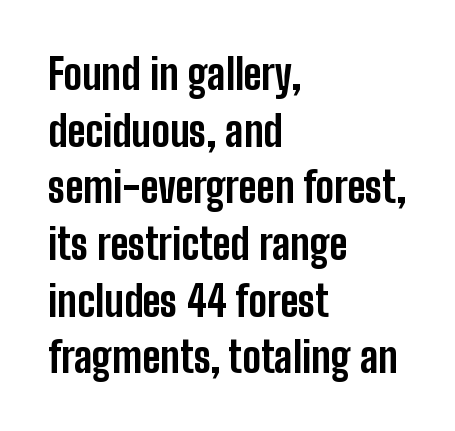
{"serif": "no", "italic": "no", "bold": "yes", "weight": "bold", "width": "condensed", "stroke_contrast": "low", "x_height": "medium", "monospaced": "no", "underline": "no", "align": "left", "line_spacing": "normal", "line_spacing_ratio": 1.35, "letter_spacing": "normal", "letter_spacing_em": 0.0, "glyph_px": 42}
